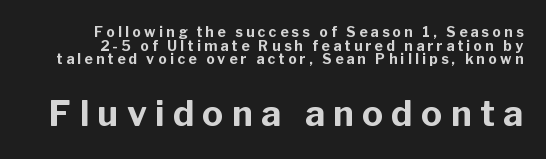
The image shows 35 px bold sans-serif type, upright; set tight line spacing (0.98x), unusually wide letter spacing (+0.24 em), not underlined; the second (bottom) block is 2.5x larger; low stroke contrast and a medium x-height.
